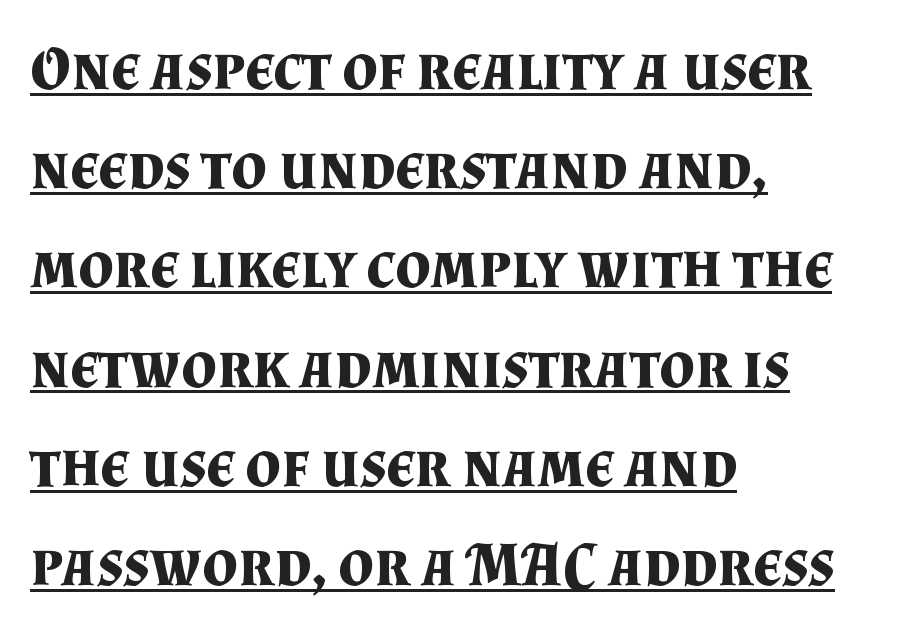
{"serif": "yes", "italic": "no", "bold": "yes", "weight": "bold", "width": "normal", "stroke_contrast": "medium", "x_height": "small", "monospaced": "no", "underline": "yes", "align": "left", "line_spacing": "normal", "line_spacing_ratio": 1.6, "letter_spacing": "normal", "letter_spacing_em": 0.0, "glyph_px": 62}
